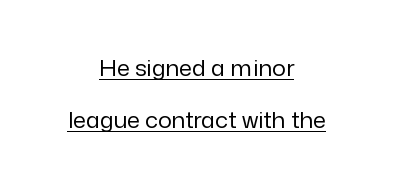
The image shows 23 px text type, upright; set centered, loose line spacing (2.28x), normal letter spacing, underlined.
